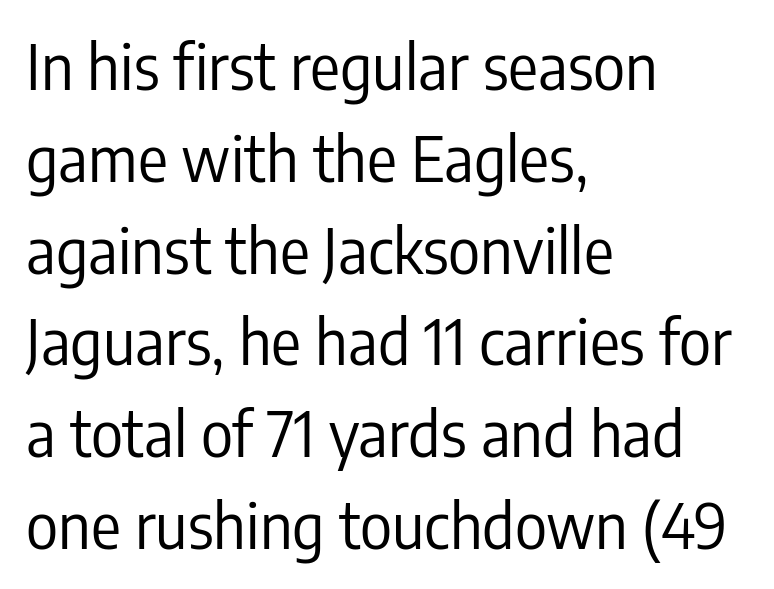
Q: Is the text bold? A: No.
Q: Is the text italic (slanted)? A: No, it is upright.
Q: Is the typeface a serif or a sans-serif typeface? A: Sans-serif.
Q: Is the text underlined? A: No.
Q: How is the paragraph aligned? A: Left-aligned.
Q: Is the spacing between letters normal or unusually wide? A: Normal.
Q: Is the spacing between lines tight, normal or loose? A: Normal.
Q: Width (condensed, normal, or wide)? A: Condensed.
Q: Stroke contrast? A: Low.
Q: x-height? A: Medium.
Q: Monospaced? A: No.
